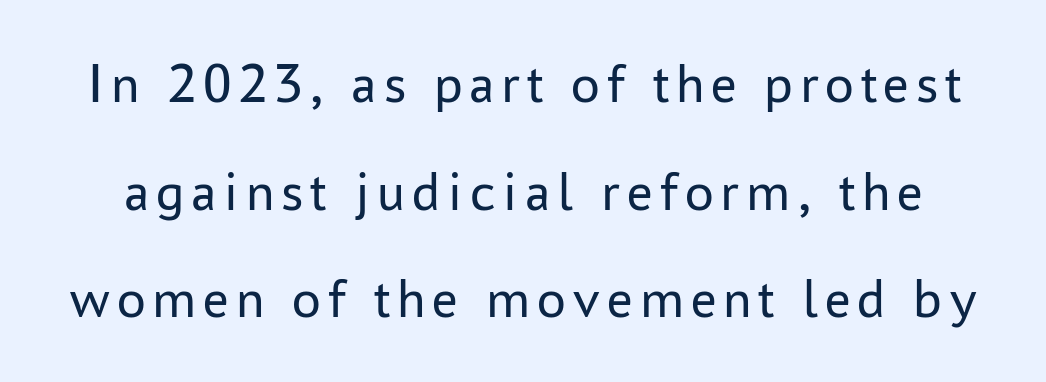
Q: Is the text bold? A: No.
Q: Is the text italic (slanted)? A: No, it is upright.
Q: Is the typeface a serif or a sans-serif typeface? A: Sans-serif.
Q: Is the text underlined? A: No.
Q: Width (condensed, normal, or wide)? A: Normal.
Q: Stroke contrast? A: Low.
Q: x-height? A: Medium.
Q: Monospaced? A: No.
